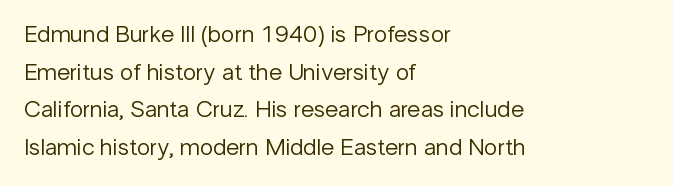
{"italic": "no", "bold": "no", "underline": "no", "align": "left", "line_spacing": "normal", "line_spacing_ratio": 1.57, "letter_spacing": "normal", "letter_spacing_em": 0.0, "glyph_px": 24}
